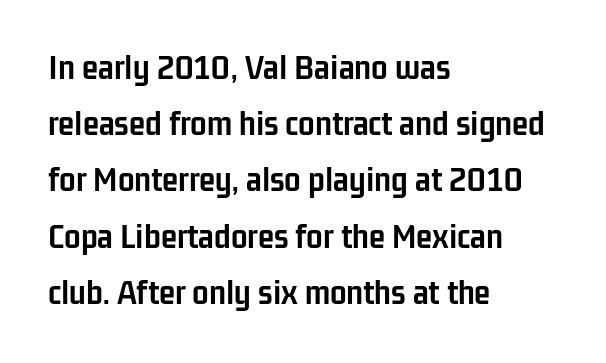
{"serif": "no", "italic": "no", "bold": "yes", "weight": "semibold", "width": "condensed", "stroke_contrast": "low", "x_height": "medium", "monospaced": "no", "underline": "no", "align": "left", "line_spacing": "normal", "line_spacing_ratio": 1.52, "letter_spacing": "normal", "letter_spacing_em": 0.0, "glyph_px": 37}
